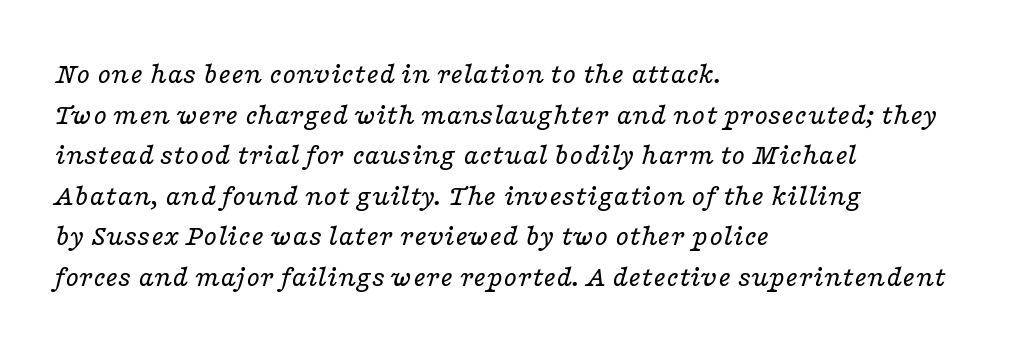
{"serif": "yes", "italic": "yes", "lean": "right", "slant_degrees": 16, "bold": "no", "weight": "regular", "width": "wide", "stroke_contrast": "low", "x_height": "medium", "monospaced": "no", "underline": "no", "align": "left", "line_spacing": "normal", "line_spacing_ratio": 1.31, "letter_spacing": "normal", "letter_spacing_em": 0.0, "glyph_px": 31}
